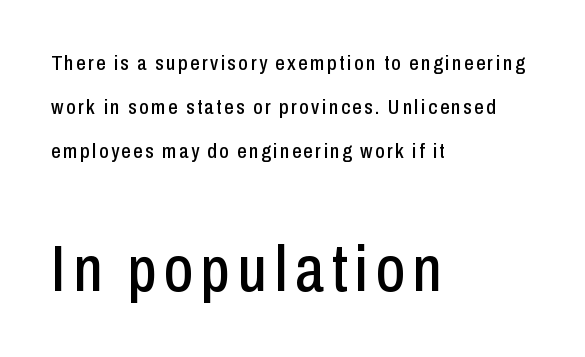
Descenders hang freely into open space. The rendering enlarges the type as you move from the upper chunk to the lower. The face used here is proportionally spaced, like ordinary book or web type. Typeset ragged right — the left edge is the straight one. Type style note: lacks serifs.
